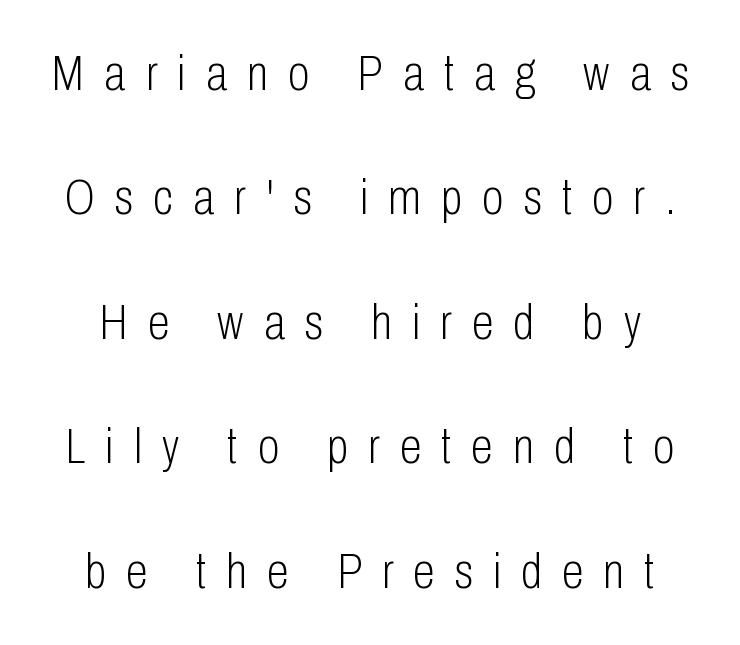
These lines are rendered in a variable-pitch font. Vertically, the passage feels expansive, rows floating well apart. Is this a sans? Yes — the strokes have no serifs. Think standard paragraph weight, or any step lighter than that. Beneath every word, the page is bare.
